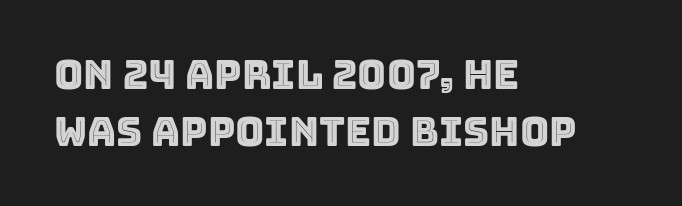
The image shows 40 px text type, upright; set left-aligned, normal line spacing (1.42x), normal letter spacing, not underlined; a large x-height.
